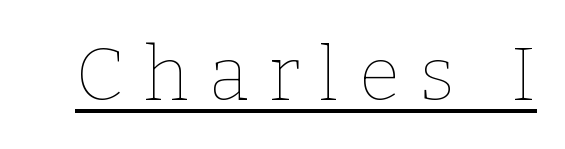
Here the designer chose a conventional face with non-uniform glyph widths. The words here are underlined. No italicization has been applied; the sample stays upright. Vertical stems look standard width or narrower in stroke.
